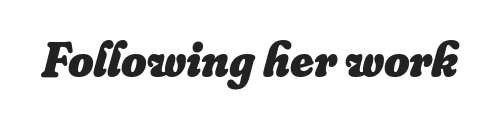
Q: Is the text bold? A: Yes.
Q: Is the text italic (slanted)? A: Yes, it leans right by about 16 degrees.
Q: Is the text underlined? A: No.
Q: Is the spacing between letters normal or unusually wide? A: Normal.
Q: Width (condensed, normal, or wide)? A: Normal.
Q: Stroke contrast? A: Low.
Q: x-height? A: Small.
Q: Monospaced? A: No.
